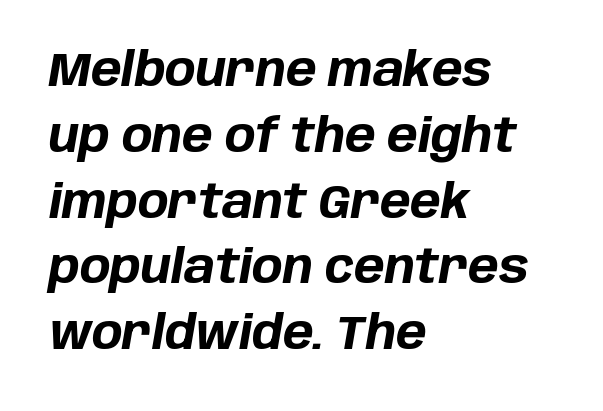
Q: Is the text bold? A: Yes.
Q: Is the text italic (slanted)? A: Yes, it leans right by about 10 degrees.
Q: Is the text underlined? A: No.
Q: How is the paragraph aligned? A: Left-aligned.
Q: Is the spacing between letters normal or unusually wide? A: Normal.
Q: Is the spacing between lines tight, normal or loose? A: Normal.
Q: Width (condensed, normal, or wide)? A: Normal.
Q: Stroke contrast? A: Low.
Q: x-height? A: Large.
Q: Monospaced? A: No.
